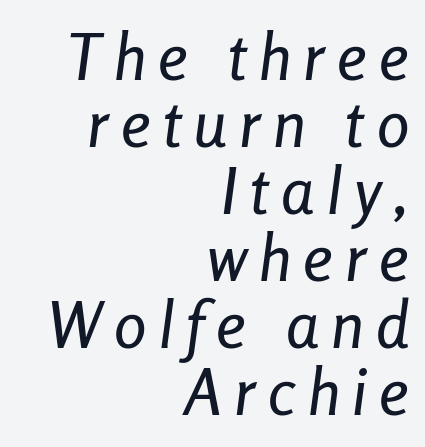
Q: Is the text italic (slanted)? A: Yes, it leans right by about 8 degrees.
Q: Is the text underlined? A: No.
Q: How is the paragraph aligned? A: Right-aligned.
Q: Is the spacing between lines tight, normal or loose? A: Tight.
Q: Width (condensed, normal, or wide)? A: Condensed.
Q: Stroke contrast? A: Low.
Q: x-height? A: Medium.
Q: Monospaced? A: No.
